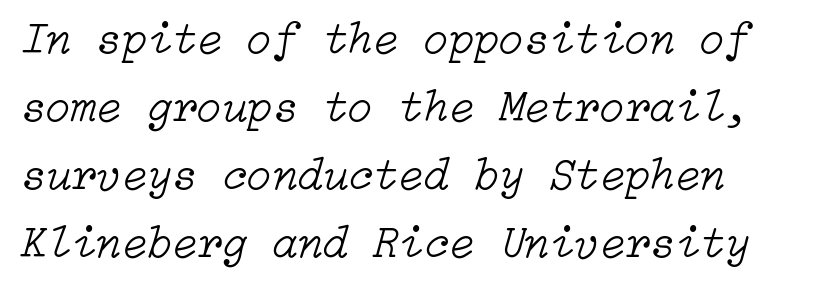
Q: Is the text bold? A: No.
Q: Is the text italic (slanted)? A: Yes, it leans right by about 15 degrees.
Q: Is the text underlined? A: No.
Q: How is the paragraph aligned? A: Left-aligned.
Q: Is the spacing between letters normal or unusually wide? A: Normal.
Q: Is the spacing between lines tight, normal or loose? A: Normal.
Q: Width (condensed, normal, or wide)? A: Normal.
Q: Stroke contrast? A: Low.
Q: x-height? A: Medium.
